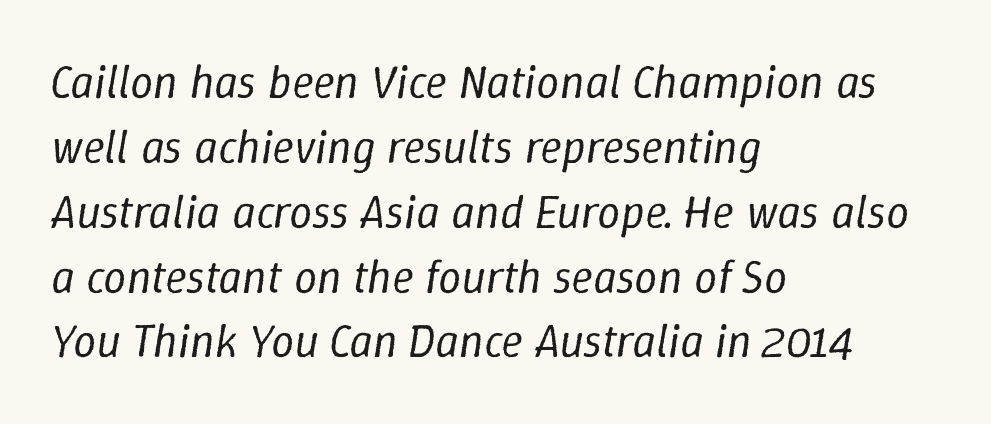
The image shows 46 px regular-weight type, italic (leaning right); set left-aligned, normal line spacing (1.41x), normal letter spacing, not underlined; low stroke contrast and a medium x-height.
